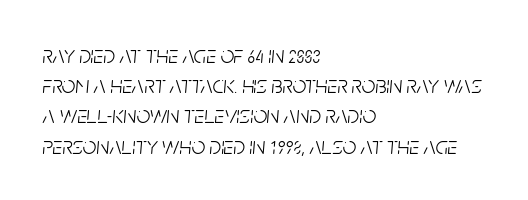
{"italic": "yes", "lean": "right", "slant_degrees": 5, "bold": "no", "underline": "no", "align": "left", "line_spacing": "normal", "line_spacing_ratio": 1.26, "letter_spacing": "normal", "letter_spacing_em": 0.0, "glyph_px": 24}
